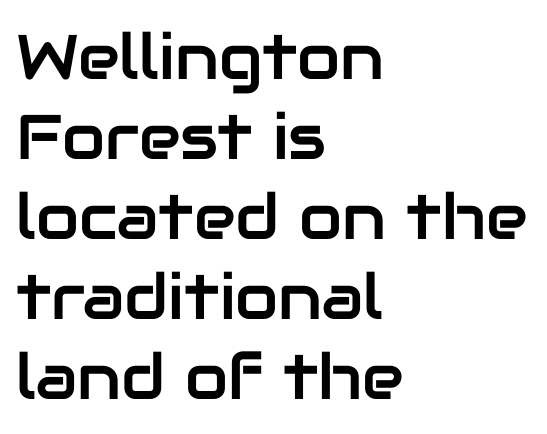
The image shows 63 px sans-serif type, upright; set left-aligned, normal line spacing (1.27x), normal letter spacing, not underlined; low stroke contrast and a medium x-height.
